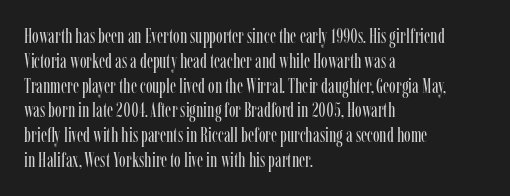
{"italic": "no", "bold": "no", "underline": "no", "align": "left", "line_spacing_ratio": 1.24, "letter_spacing": "normal", "letter_spacing_em": 0.0, "glyph_px": 20}
